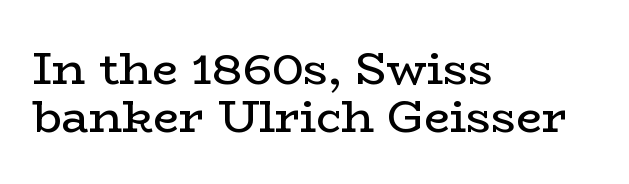
{"serif": "yes", "italic": "no", "bold": "no", "weight": "regular", "width": "wide", "stroke_contrast": "low", "x_height": "medium", "monospaced": "no", "underline": "no", "align": "left", "line_spacing": "tight", "line_spacing_ratio": 1.04, "letter_spacing": "normal", "letter_spacing_em": 0.0, "glyph_px": 46}
